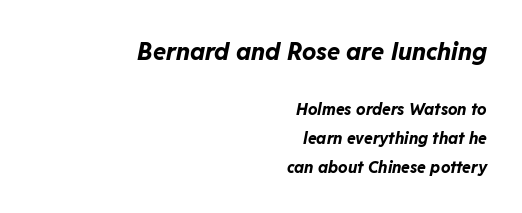
Q: Is the text bold? A: Yes.
Q: Is the text italic (slanted)? A: Yes, it leans right by about 11 degrees.
Q: Is the text underlined? A: No.
Q: How is the paragraph aligned? A: Right-aligned.
Q: Is the spacing between letters normal or unusually wide? A: Normal.
Q: Which block of text is set in a larger size, the first (top) or the second (bottom)? A: The first (top) one.
